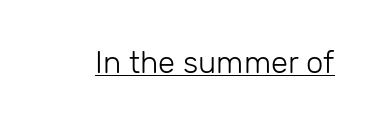
{"serif": "no", "italic": "no", "bold": "no", "weight": "light", "width": "normal", "stroke_contrast": "low", "x_height": "medium", "monospaced": "no", "underline": "yes", "letter_spacing": "normal", "letter_spacing_em": 0.0, "glyph_px": 31}
